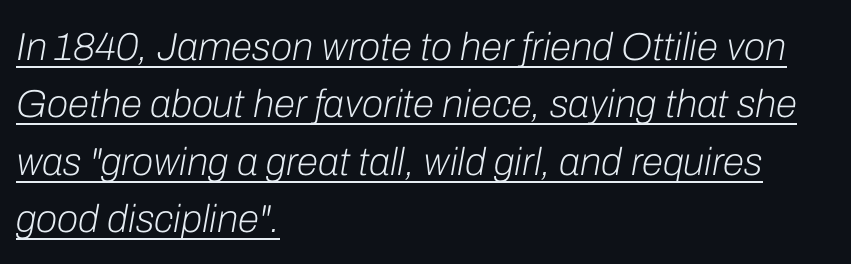
{"italic": "yes", "lean": "right", "slant_degrees": 10, "bold": "no", "weight": "light", "width": "normal", "stroke_contrast": "low", "x_height": "medium", "monospaced": "no", "underline": "yes", "align": "left", "line_spacing": "normal", "line_spacing_ratio": 1.47, "letter_spacing": "normal", "letter_spacing_em": 0.0, "glyph_px": 39}
